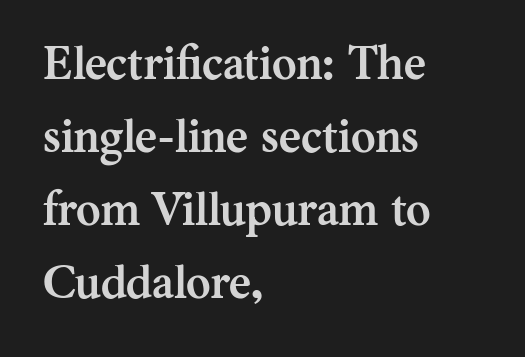
{"serif": "yes", "italic": "no", "bold": "yes", "weight": "semibold", "width": "normal", "stroke_contrast": "medium", "x_height": "medium", "monospaced": "no", "underline": "no", "align": "left", "line_spacing": "normal", "line_spacing_ratio": 1.55, "letter_spacing": "normal", "letter_spacing_em": 0.0, "glyph_px": 47}
